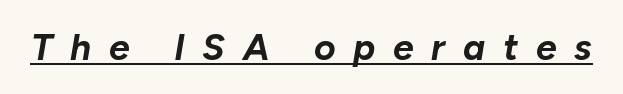
Thick stems and heavy bowls — unmistakably bold. When letters slant like this, we call the style italic. Think of a printed novel: that variable character pitch is what you see here. Someone cranked the tracking dial way up on this one. Caption: lettering with a line underneath.
